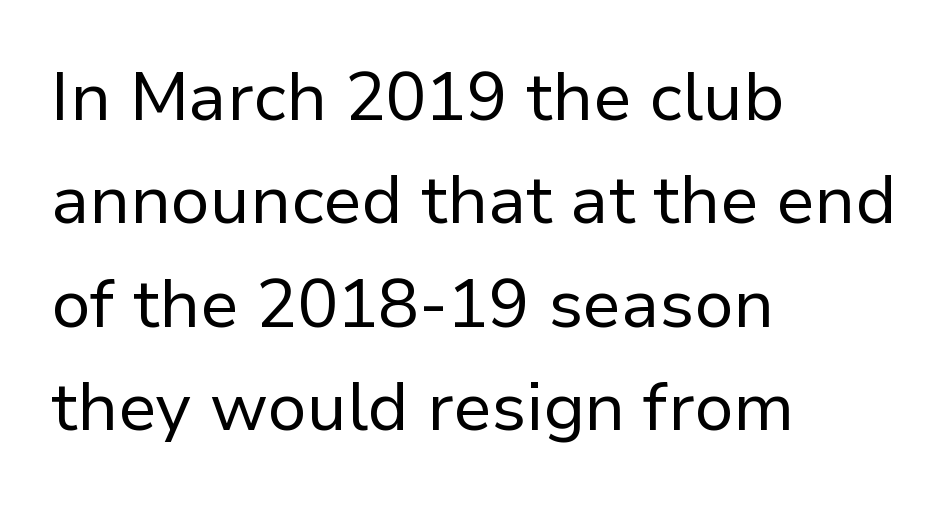
Q: Is the text bold? A: No.
Q: Is the text italic (slanted)? A: No, it is upright.
Q: Is the typeface a serif or a sans-serif typeface? A: Sans-serif.
Q: Is the text underlined? A: No.
Q: How is the paragraph aligned? A: Left-aligned.
Q: Is the spacing between letters normal or unusually wide? A: Normal.
Q: Is the spacing between lines tight, normal or loose? A: Normal.
Q: Width (condensed, normal, or wide)? A: Normal.
Q: Stroke contrast? A: Low.
Q: x-height? A: Medium.
Q: Monospaced? A: No.
